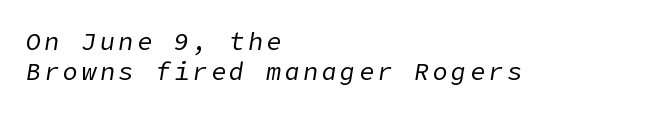
The rendering anchors every line to the left-hand side. The typesetting does not lean heavy: it is not bold. Nobody drew a line under any word here. Would a proofreader flag this as italicized? Yes.
